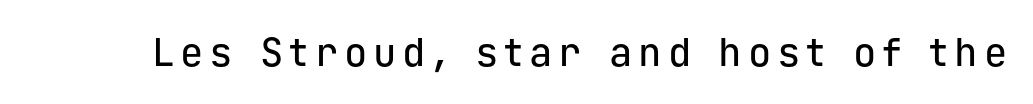
Every character here occupies the same horizontal width, giving the sample a typewriter-like rhythm. Look at the bottom of the vertical strokes: they stop flat, with no serifs. Ordinary non-slanted type is in use. Bare-footed words on every line.
